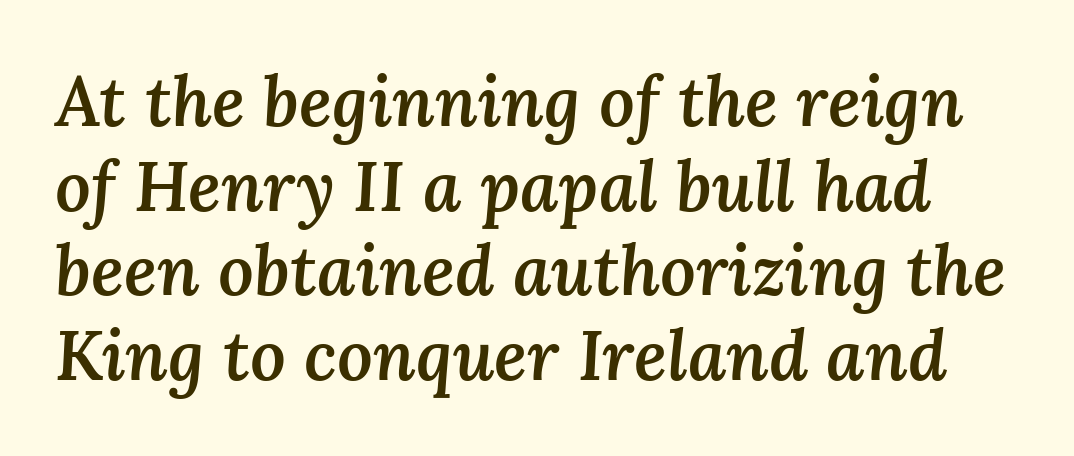
Words float on clear page, feet unadorned. The glyphs look as if they've been sheared to an angle. Is the type bold? Partly — it's a semibold, heavier than regular but not fully bold. You could not count columns in this text — the font is proportionally spaced. Look at the tracking — it's just the regular setting, nothing added.
